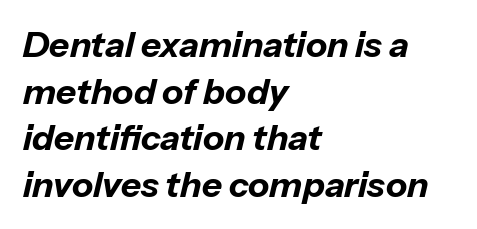
A typesetter would call this leading conventional body-copy spacing. Nobody touched the tracking dial on this one. The text carries the slant typical of an italic or oblique font. The baseline area is clear.
